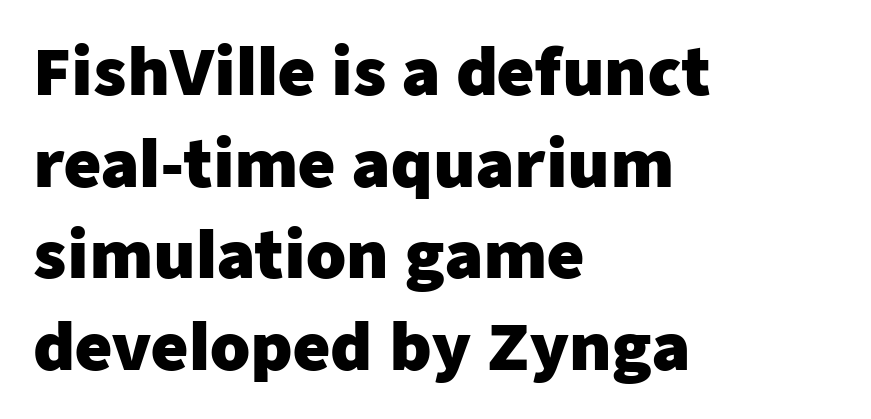
The image shows 64 px heavy sans-serif type, upright; set left-aligned, normal line spacing (1.43x), normal letter spacing, not underlined; low stroke contrast and a medium x-height.
